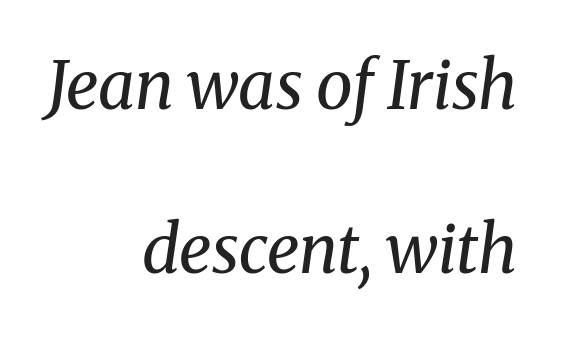
Q: Is the text bold? A: No.
Q: Is the text italic (slanted)? A: Yes, it leans right by about 8 degrees.
Q: Is the typeface a serif or a sans-serif typeface? A: Serif.
Q: Is the text underlined? A: No.
Q: How is the paragraph aligned? A: Right-aligned.
Q: Is the spacing between letters normal or unusually wide? A: Normal.
Q: Is the spacing between lines tight, normal or loose? A: Loose.
Q: Width (condensed, normal, or wide)? A: Normal.
Q: Stroke contrast? A: Medium.
Q: x-height? A: Medium.
Q: Monospaced? A: No.
